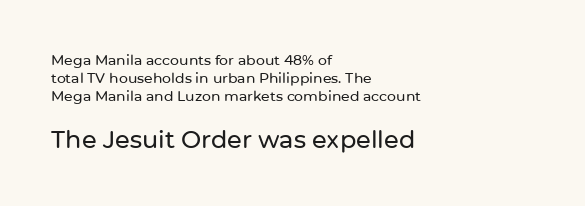
The image shows 24 px text type, upright; set left-aligned, normal line spacing (1.27x), normal letter spacing, not underlined; the second (bottom) block is 1.71x larger.
